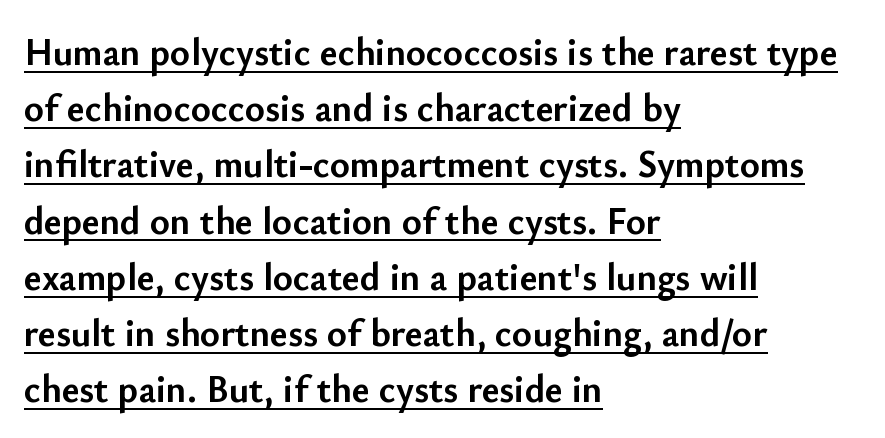
The image shows 38 px semibold sans-serif type, upright; set left-aligned, normal line spacing (1.48x), normal letter spacing, underlined; low stroke contrast and a small x-height.
